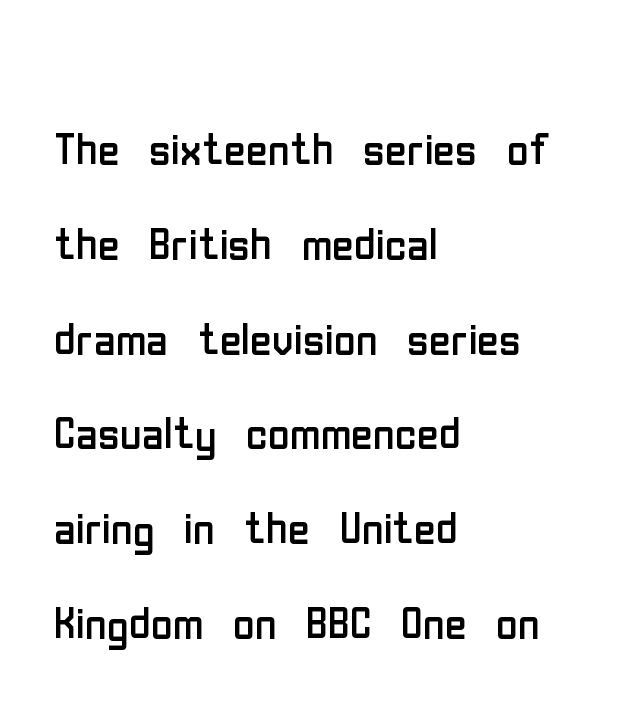
The image shows 60 px regular-weight, condensed sans-serif type, upright; set left-aligned, normal line spacing (1.58x), normal letter spacing, not underlined; low stroke contrast and a medium x-height.
